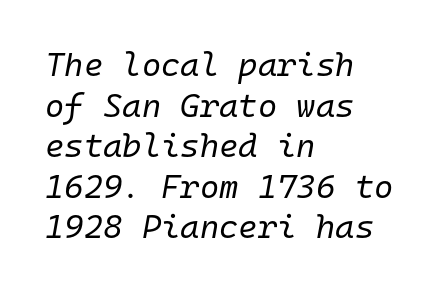
Q: Is the text bold? A: No.
Q: Is the text italic (slanted)? A: Yes, it leans right by about 10 degrees.
Q: Is the text underlined? A: No.
Q: How is the paragraph aligned? A: Left-aligned.
Q: Is the spacing between letters normal or unusually wide? A: Normal.
Q: Width (condensed, normal, or wide)? A: Normal.
Q: Stroke contrast? A: Low.
Q: x-height? A: Medium.
Q: Monospaced? A: Yes.
